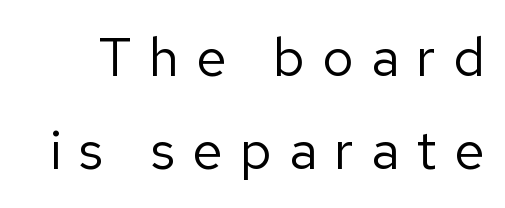
This rendering features lettering with no underline. Substantial extra tracking has been applied to these lines. Weight: not bold — regular or lighter. This rendering employs a face without finishing strokes, i.e., a sans-serif. This is roman type, the default non-slanted kind.
